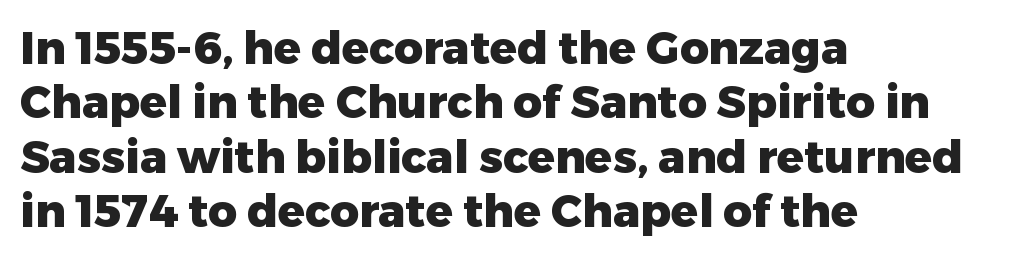
The designer went with a sans here, leaving each stem footless. Honestly, the letter spacing is just normal — you wouldn't notice it. Looks like regular typesetting: each glyph gets only the width it needs. The space beneath each line is pristine and unruled.
